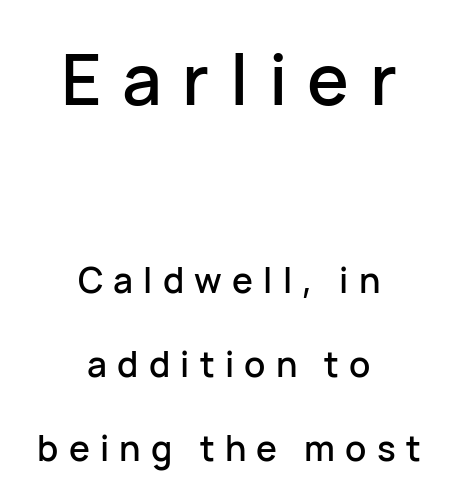
The image shows 70 px sans-serif type, upright; set centered, loose line spacing (2.41x), unusually wide letter spacing (+0.29 em), not underlined; the first (top) block is 2.0x larger; low stroke contrast and a medium x-height.
